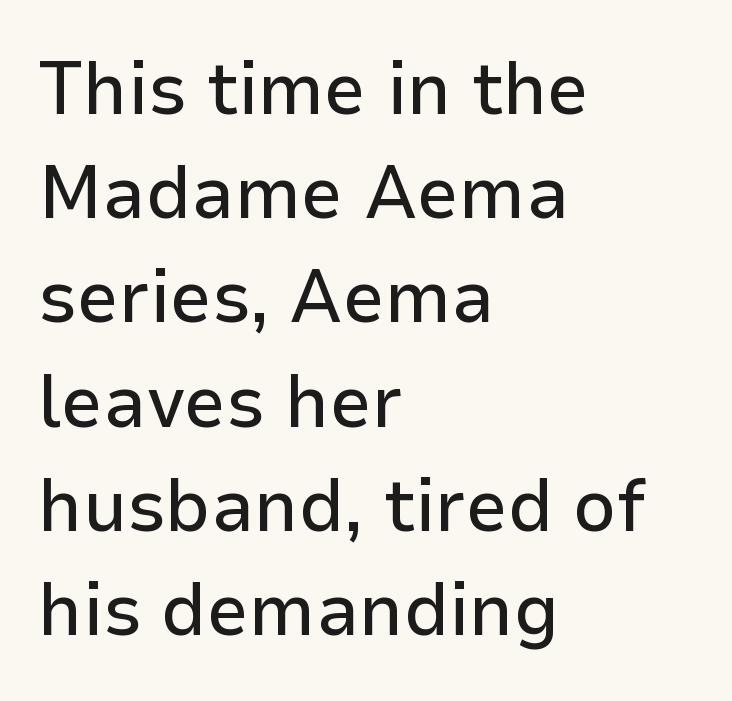
The image shows 75 px sans-serif type, upright; set left-aligned, normal line spacing (1.39x), normal letter spacing, not underlined; low stroke contrast and a medium x-height.
